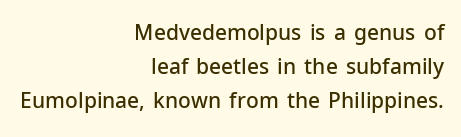
Interline gaps are of average width in this sample. Compared with an ordinary text face, these strokes are moderately heavier — a semibold. All the whitespace from short lines collects on the left. Posture: vertical.
